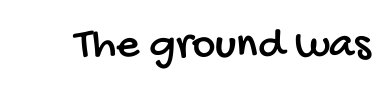
{"serif": "no", "width": "condensed", "stroke_contrast": "low", "x_height": "large", "monospaced": "no", "underline": "no", "letter_spacing": "normal", "letter_spacing_em": 0.0, "glyph_px": 45}
